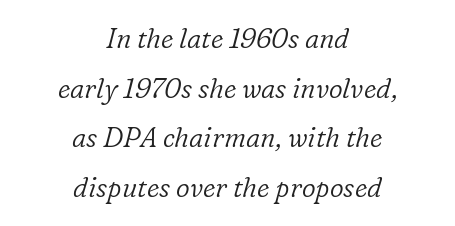
{"italic": "yes", "lean": "right", "slant_degrees": 16, "bold": "no", "underline": "no", "align": "center", "line_spacing_ratio": 1.84, "letter_spacing": "normal", "letter_spacing_em": 0.0, "glyph_px": 27}
